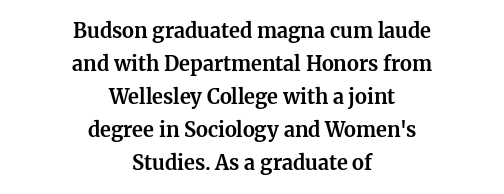
Tracking value appears to be zero — textbook default spacing. Compared with a flush-left layout, this one balances lines on the center instead. Vertically, the passage feels balanced, rows spaced as you'd expect. Rendered with straight, roman letterforms.
